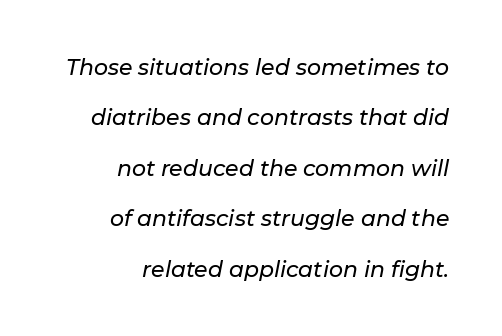
Q: Is the text italic (slanted)? A: Yes, it leans right by about 11 degrees.
Q: Is the text underlined? A: No.
Q: How is the paragraph aligned? A: Right-aligned.
Q: Is the spacing between letters normal or unusually wide? A: Normal.
Q: Is the spacing between lines tight, normal or loose? A: Loose.
